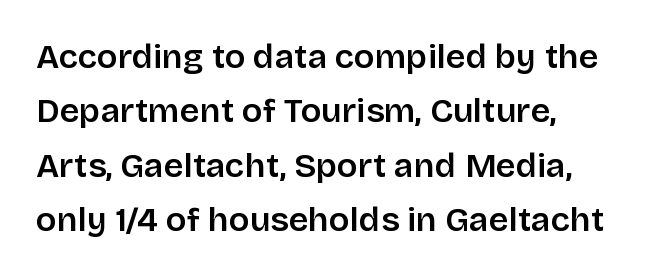
The image shows 34 px semibold sans-serif type, upright; set left-aligned, normal line spacing (1.6x), normal letter spacing, not underlined; low stroke contrast and a large x-height.
